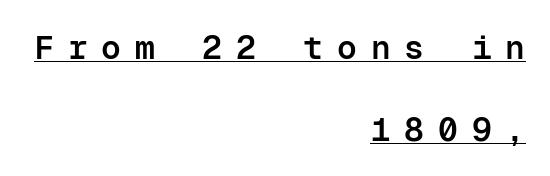
Are there feet on the stems? There aren't — it's a sans. What weight is shown? A semibold, between regular and bold. Inter-character spacing is expanded well beyond the font's built-in metrics. This sample carries an underscore along the baseline area. The rendering uses a large line-height, opening up the rows.
